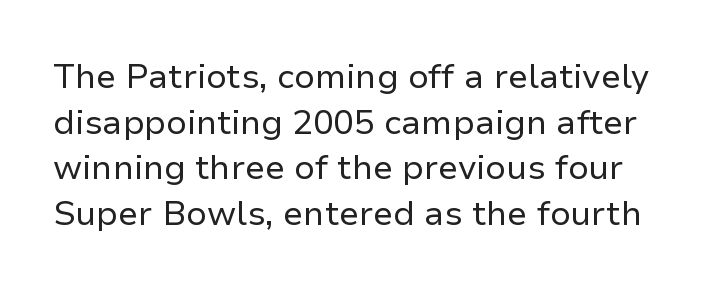
Q: Is the text bold? A: No.
Q: Is the text italic (slanted)? A: No, it is upright.
Q: Is the typeface a serif or a sans-serif typeface? A: Sans-serif.
Q: Is the text underlined? A: No.
Q: Is the spacing between letters normal or unusually wide? A: Normal.
Q: Is the spacing between lines tight, normal or loose? A: Normal.
Q: Width (condensed, normal, or wide)? A: Normal.
Q: Stroke contrast? A: Low.
Q: x-height? A: Medium.
Q: Monospaced? A: No.
